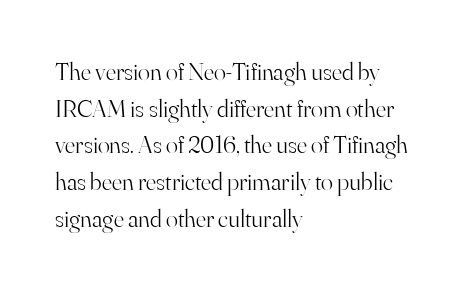
Weight: in the light-to-regular range. In CSS terms this would be text-align: left. The letters stand straight up with perfectly vertical stems. Each new line begins a customary step beneath the previous one. Characters follow at the spacing the type designer built in.
